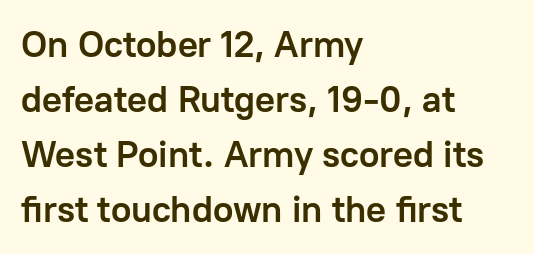
Q: Is the text bold? A: Yes.
Q: Is the text italic (slanted)? A: No, it is upright.
Q: Is the typeface a serif or a sans-serif typeface? A: Sans-serif.
Q: Is the text underlined? A: No.
Q: How is the paragraph aligned? A: Left-aligned.
Q: Is the spacing between letters normal or unusually wide? A: Normal.
Q: Is the spacing between lines tight, normal or loose? A: Normal.
Q: Width (condensed, normal, or wide)? A: Normal.
Q: Stroke contrast? A: Low.
Q: x-height? A: Medium.
Q: Monospaced? A: No.
